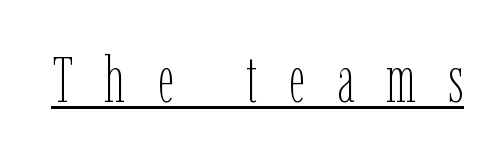
Compared with typical body copy, the letter spacing here is much looser. Is this a fixed-width face? No — the glyphs have proportional, varying widths. This is roman type, the default non-slanted kind. The face used here appears with an underline applied.
